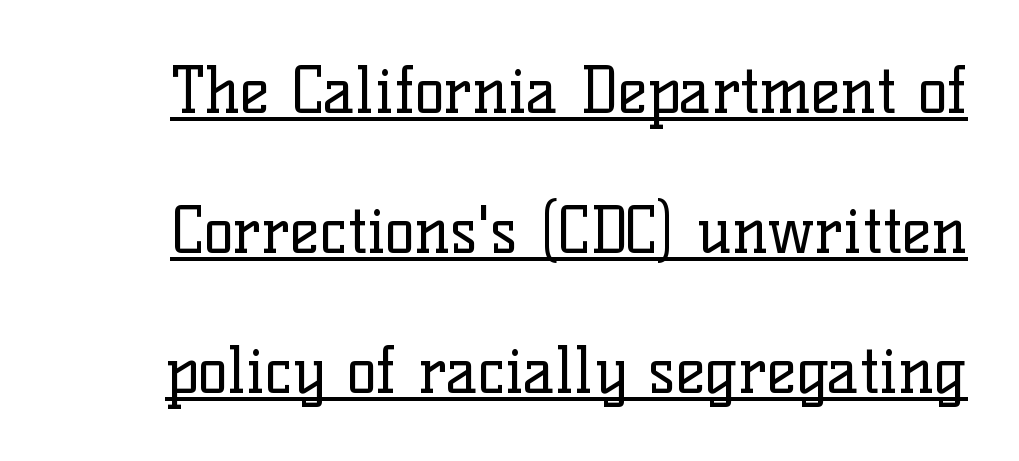
Q: Is the text bold? A: No.
Q: Is the text italic (slanted)? A: No, it is upright.
Q: Is the typeface a serif or a sans-serif typeface? A: Serif.
Q: Is the text underlined? A: Yes.
Q: Is the spacing between letters normal or unusually wide? A: Normal.
Q: Is the spacing between lines tight, normal or loose? A: Loose.
Q: Width (condensed, normal, or wide)? A: Normal.
Q: Stroke contrast? A: Low.
Q: x-height? A: Medium.
Q: Monospaced? A: No.
